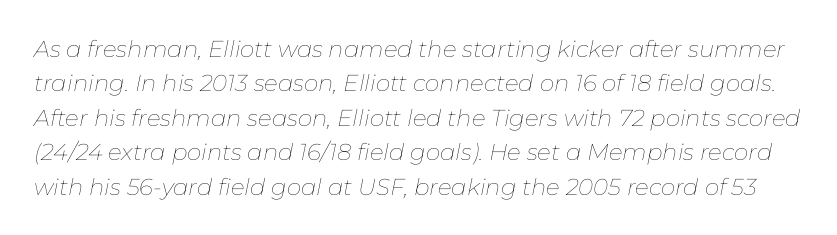
The image shows 23 px text type, italic (leaning right); set normal line spacing (1.5x), normal letter spacing, not underlined.
